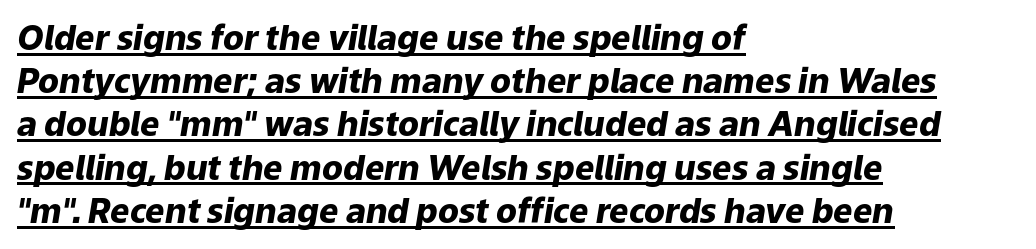
{"italic": "yes", "lean": "right", "slant_degrees": 9, "bold": "yes", "weight": "heavy", "width": "normal", "stroke_contrast": "low", "x_height": "medium", "monospaced": "no", "underline": "yes", "align": "left", "line_spacing": "normal", "line_spacing_ratio": 1.27, "letter_spacing": "normal", "letter_spacing_em": 0.0, "glyph_px": 34}
